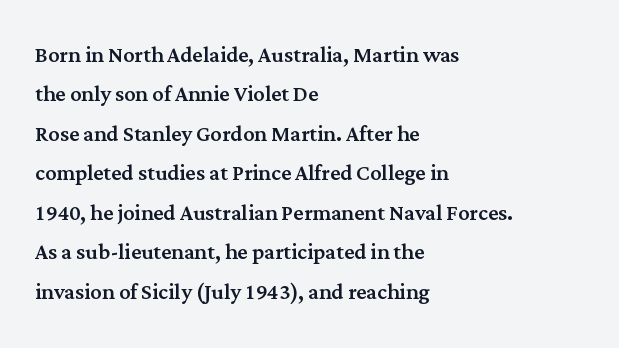
Q: Is the text italic (slanted)? A: No, it is upright.
Q: Is the typeface a serif or a sans-serif typeface? A: Serif.
Q: Is the text underlined? A: No.
Q: How is the paragraph aligned? A: Left-aligned.
Q: Is the spacing between letters normal or unusually wide? A: Normal.
Q: Is the spacing between lines tight, normal or loose? A: Normal.
Q: Width (condensed, normal, or wide)? A: Normal.
Q: Stroke contrast? A: Medium.
Q: x-height? A: Medium.
Q: Monospaced? A: No.
